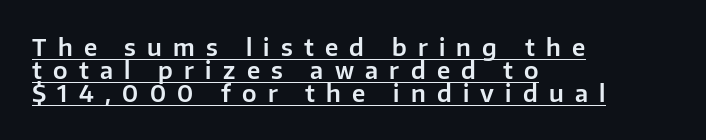
You can tell it's not italic because the verticals are truly vertical. Line starts are locked; line ends wander. Underline: present. Students, note that the glyphs here are deliberately spaced far apart. Reading down the column, the eye jumps only a short way to each next line.
